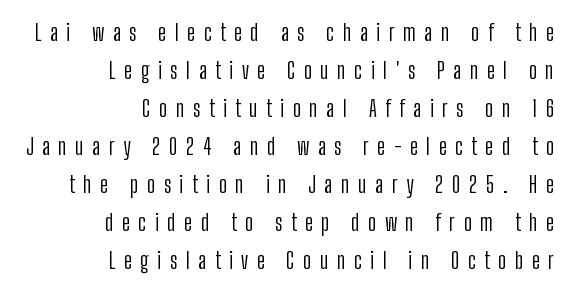
The type sits square on the baseline with zero lean. One glance says typical: line gaps are just what's usual. Right-aligned paragraph, ragged on the left. Display-style spreading of the glyphs; the letterfit is very open. The passage shown is not bold in any degree.
